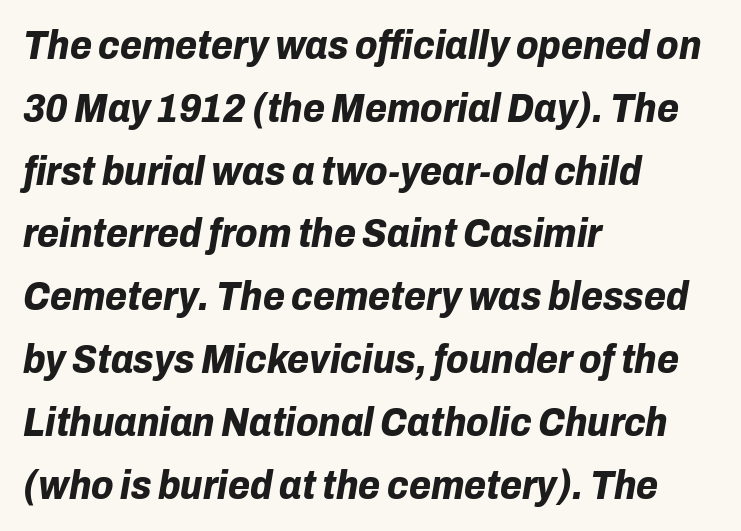
The passage shown stacks its lines at a standard gap. The rendering uses natural spacing where letterforms have individual widths. The space directly below the letters is spotless. The face used here has the dense, thick strokes of a bold. You can tell it's italic because the verticals aren't actually vertical.
